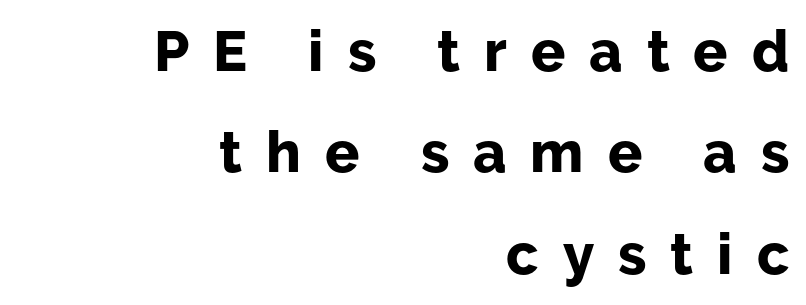
Q: Is the text bold? A: Yes.
Q: Is the text italic (slanted)? A: No, it is upright.
Q: Is the typeface a serif or a sans-serif typeface? A: Sans-serif.
Q: Is the text underlined? A: No.
Q: How is the paragraph aligned? A: Right-aligned.
Q: Is the spacing between letters normal or unusually wide? A: Unusually wide.
Q: Width (condensed, normal, or wide)? A: Normal.
Q: Stroke contrast? A: Low.
Q: x-height? A: Medium.
Q: Monospaced? A: No.
